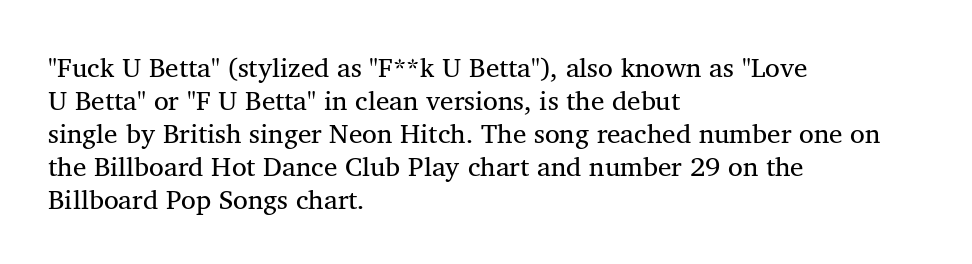
The image shows 27 px text type; set left-aligned, line spacing 1.22x, normal letter spacing, not underlined.
